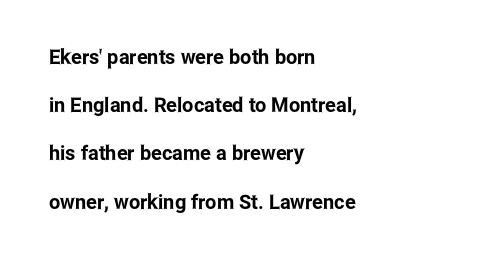
The image shows 20 px text type, upright; set left-aligned, loose line spacing (2.41x), normal letter spacing, not underlined.
